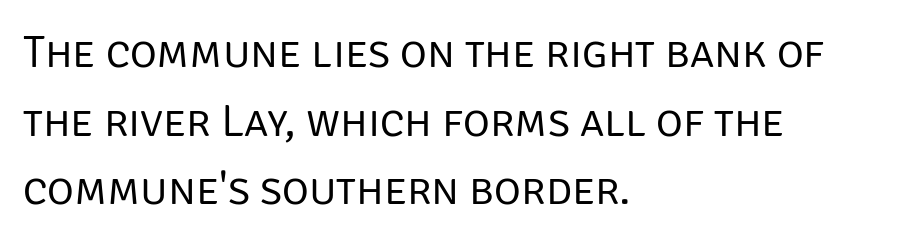
The image shows 46 px regular-weight sans-serif type, upright; set left-aligned, normal line spacing (1.49x), normal letter spacing, not underlined; low stroke contrast and a large x-height.
